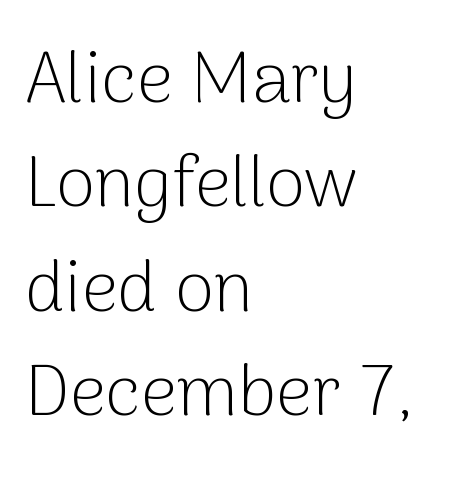
Type without underlining. All the whitespace from short lines collects on the right. This sample keeps an unexceptional amount of space between lines. This rendering employs a face without finishing strokes, i.e., a sans-serif. Is the stroke heavy? The answer is a plain regular-or-lighter. Think of a printed novel: that variable character pitch is what you see here.
